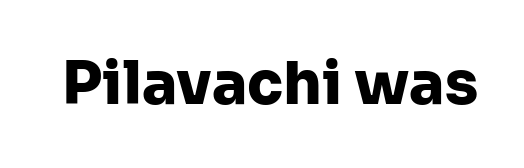
The image shows 59 px heavy sans-serif type, upright; set normal letter spacing, not underlined; low stroke contrast and a medium x-height.
